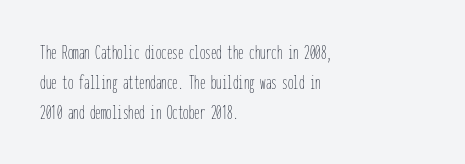
{"italic": "no", "bold": "no", "underline": "no", "align": "left", "line_spacing": "normal", "line_spacing_ratio": 1.36, "letter_spacing": "normal", "letter_spacing_em": 0.0, "glyph_px": 22}
